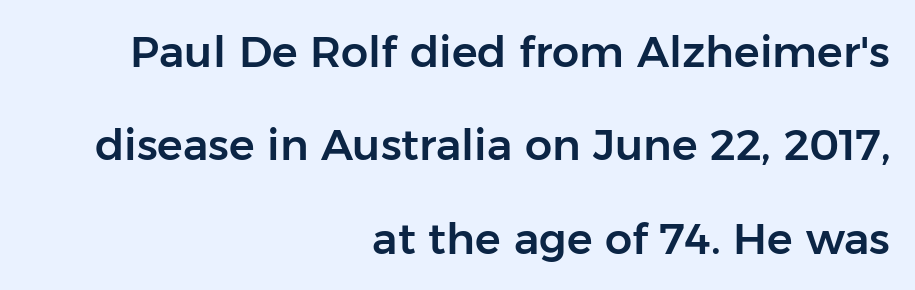
The image shows 43 px sans-serif type, upright; set right-aligned, loose line spacing (2.17x), normal letter spacing, not underlined; low stroke contrast and a medium x-height.
